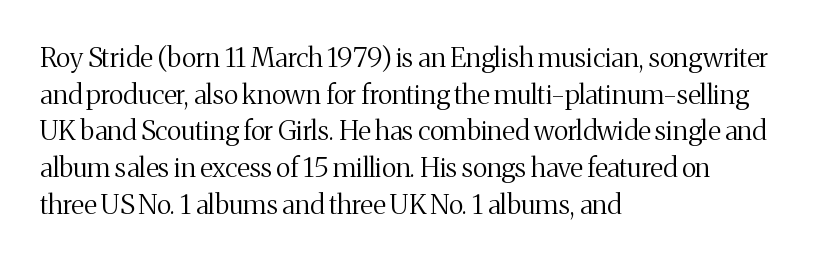
Reading down the block, your eye returns to a fixed left position each line. Do the letters lean? They stand straight. The strip under each line holds only bare page. Bold? No — there's no thickening of the strokes. Line spacing here is normal. Glyph-to-glyph distance matches everyday printed text.
